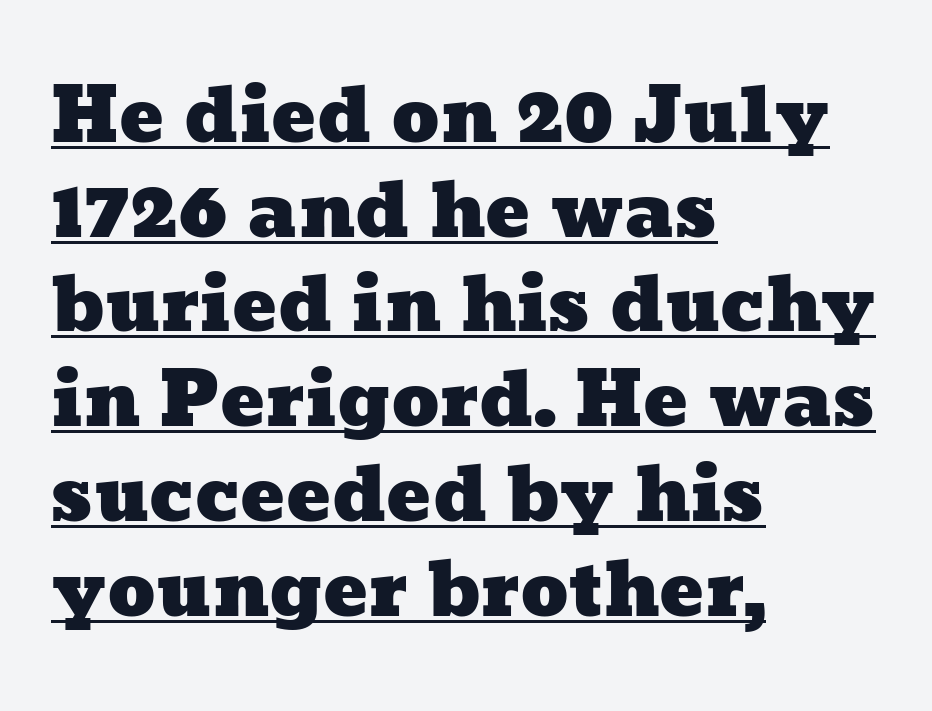
Each word holds together tightly as a unit, with standard inter-letter gaps. The rendering uses the underline text-decoration. Is there much room between lines? A standard amount, neither cramped nor airy. Looks like regular typesetting: each glyph gets only the width it needs. If you drew a ruler down the left edge, every line would touch it.
